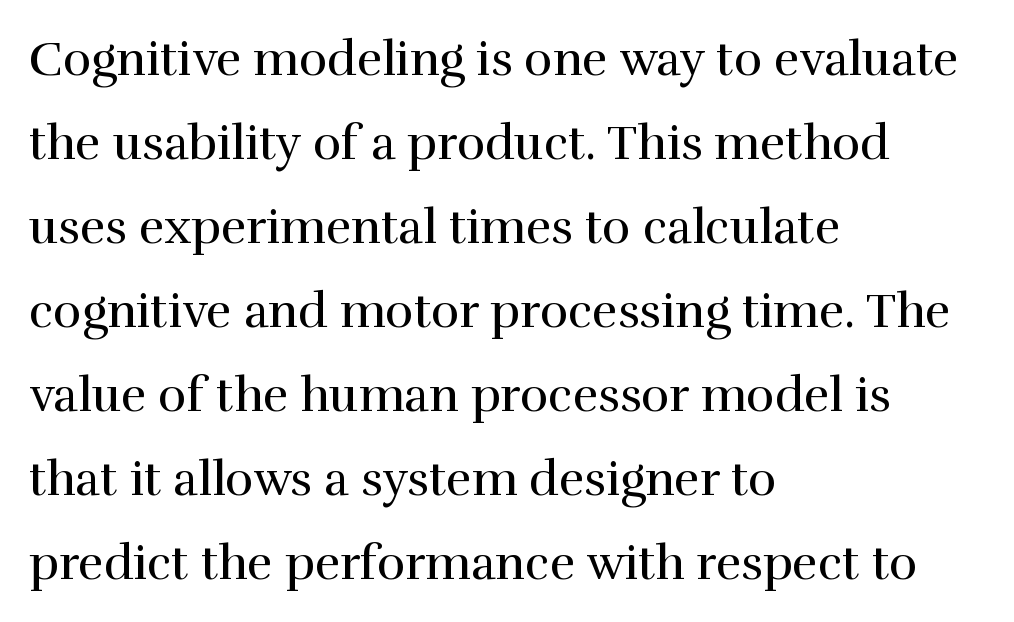
Q: Is the text bold? A: No.
Q: Is the text italic (slanted)? A: No, it is upright.
Q: Is the typeface a serif or a sans-serif typeface? A: Serif.
Q: Is the text underlined? A: No.
Q: How is the paragraph aligned? A: Left-aligned.
Q: Is the spacing between letters normal or unusually wide? A: Normal.
Q: Width (condensed, normal, or wide)? A: Normal.
Q: x-height? A: Medium.
Q: Monospaced? A: No.
